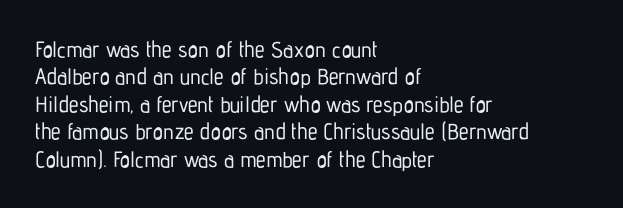
{"italic": "no", "underline": "no", "align": "left", "line_spacing": "normal", "line_spacing_ratio": 1.25, "letter_spacing": "normal", "letter_spacing_em": 0.0, "glyph_px": 22}
